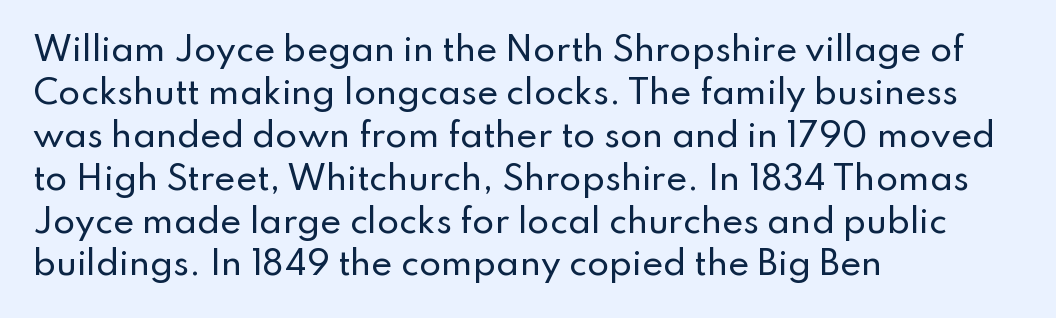
Q: Is the text italic (slanted)? A: No, it is upright.
Q: Is the typeface a serif or a sans-serif typeface? A: Sans-serif.
Q: Is the text underlined? A: No.
Q: How is the paragraph aligned? A: Left-aligned.
Q: Is the spacing between letters normal or unusually wide? A: Normal.
Q: Is the spacing between lines tight, normal or loose? A: Normal.
Q: Width (condensed, normal, or wide)? A: Normal.
Q: Stroke contrast? A: Low.
Q: x-height? A: Small.
Q: Monospaced? A: No.
